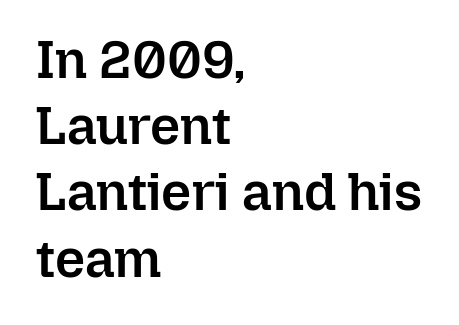
The image shows 53 px semibold type, upright; set left-aligned, normal line spacing (1.25x), normal letter spacing, not underlined; low stroke contrast and a medium x-height.
